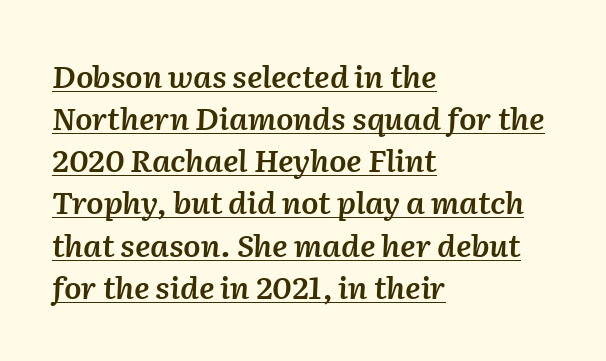
Q: Is the text bold? A: Semi-bold.
Q: Is the text italic (slanted)? A: Yes, it leans right by about 2 degrees.
Q: Is the text underlined? A: Yes.
Q: How is the paragraph aligned? A: Left-aligned.
Q: Is the spacing between letters normal or unusually wide? A: Normal.
Q: Is the spacing between lines tight, normal or loose? A: Normal.
Q: Width (condensed, normal, or wide)? A: Normal.
Q: Stroke contrast? A: Medium.
Q: x-height? A: Medium.
Q: Monospaced? A: No.
